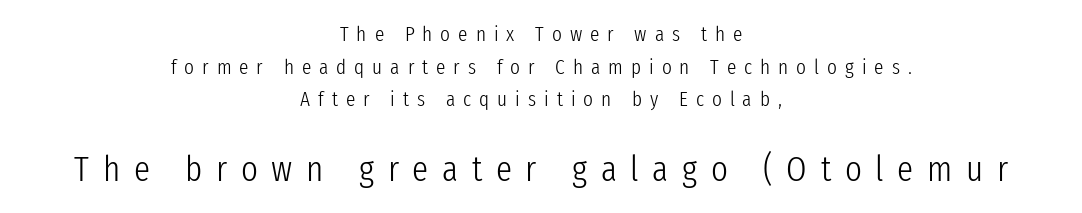
{"serif": "no", "italic": "no", "bold": "no", "weight": "light", "width": "condensed", "stroke_contrast": "low", "x_height": "medium", "monospaced": "no", "underline": "no", "align": "center", "line_spacing": "normal", "line_spacing_ratio": 1.55, "letter_spacing": "wide", "letter_spacing_em": 0.38, "larger_block": "second", "size_ratio": 1.71, "glyph_px": 36}
